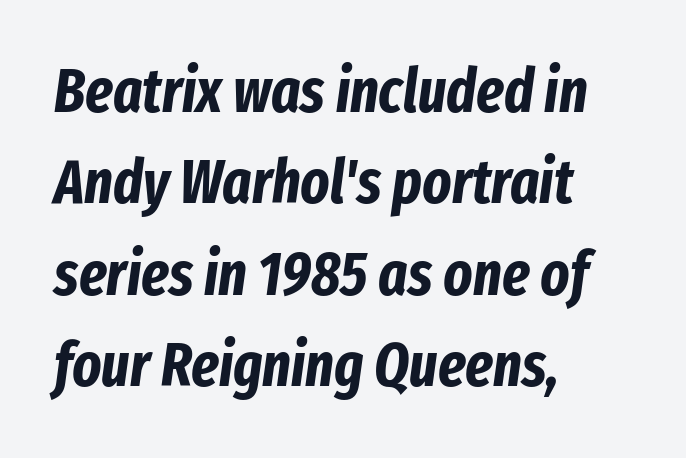
Q: Is the text bold? A: Yes.
Q: Is the text italic (slanted)? A: Yes, it leans right by about 8 degrees.
Q: Is the text underlined? A: No.
Q: How is the paragraph aligned? A: Left-aligned.
Q: Is the spacing between letters normal or unusually wide? A: Normal.
Q: Is the spacing between lines tight, normal or loose? A: Normal.
Q: Width (condensed, normal, or wide)? A: Condensed.
Q: Stroke contrast? A: Low.
Q: x-height? A: Medium.
Q: Monospaced? A: No.
